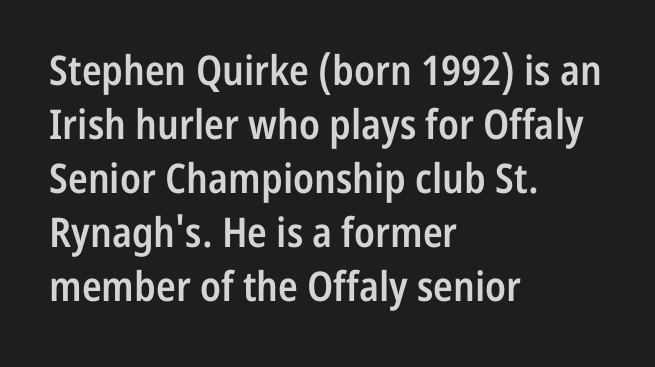
Check where the strokes stop: nothing finishes them off — pure sans. Is this a fixed-width face? No — the glyphs have proportional, varying widths. Ascenders rise straight up at ninety degrees. Nobody drew a line under any word here.
